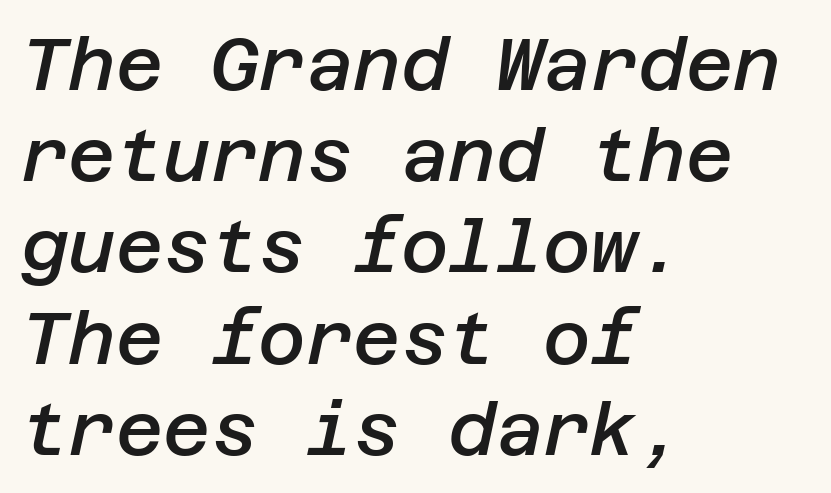
This block has exactly the height ordinary leading produces. The text block is weighted toward the left margin, trailing off unevenly rightward. A somewhat darkened texture: the type is semibold rather than bold. Caption: standard tracking, unaltered. Bare-footed words on every line. Italic: yes, the glyphs are oblique.
